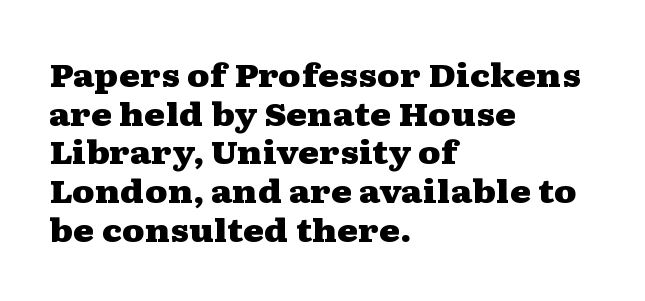
Rule under the text: the space is simply empty. This rendering uses left alignment, leaving the right contour irregular. The typesetting leans heavy: a genuine bold. The rendering keeps characters at their native spacing.
